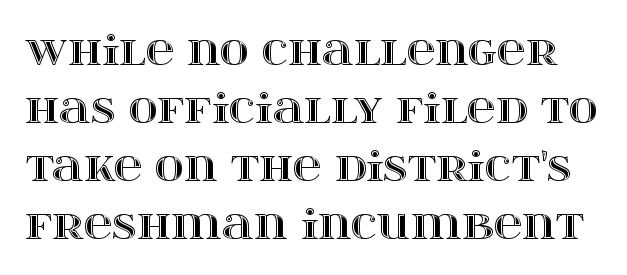
{"italic": "no", "width": "wide", "x_height": "large", "monospaced": "no", "underline": "no", "line_spacing": "normal", "line_spacing_ratio": 1.45, "letter_spacing": "normal", "letter_spacing_em": 0.0, "glyph_px": 40}
